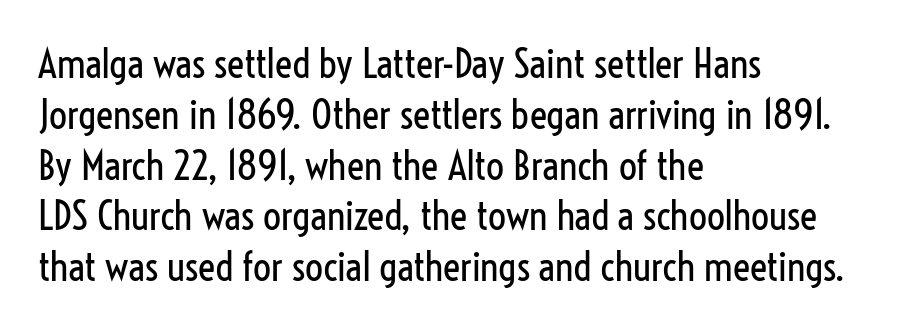
Q: Is the text bold? A: No.
Q: Is the text italic (slanted)? A: No, it is upright.
Q: Is the typeface a serif or a sans-serif typeface? A: Sans-serif.
Q: Is the text underlined? A: No.
Q: How is the paragraph aligned? A: Left-aligned.
Q: Is the spacing between letters normal or unusually wide? A: Normal.
Q: Is the spacing between lines tight, normal or loose? A: Normal.
Q: Width (condensed, normal, or wide)? A: Condensed.
Q: Stroke contrast? A: Low.
Q: x-height? A: Medium.
Q: Monospaced? A: No.
